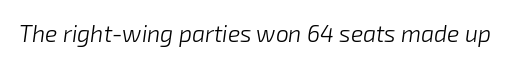
The image shows 23 px text type, italic (leaning right); set normal letter spacing, not underlined.
